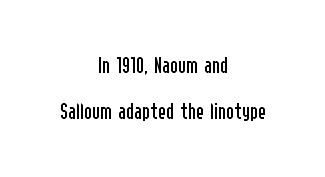
The font sits on the lighter half of the weight spectrum, regular included. Rule under the text: the space is simply empty. This sample uses plain, unmodified letter spacing. The passage shown stacks its lines with a broad gap.
